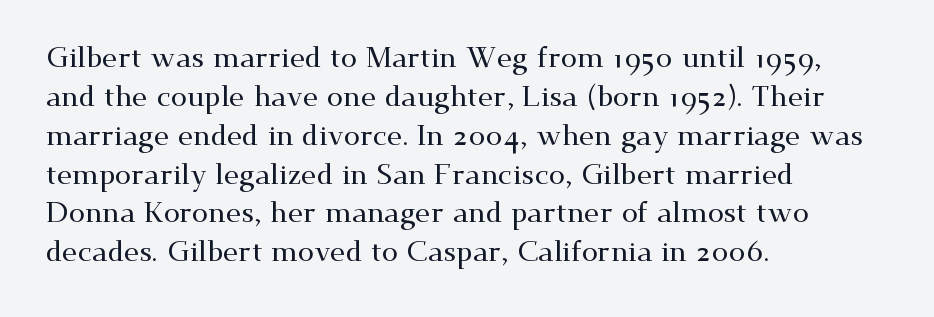
The image shows 29 px wide serif type, upright; set left-aligned, normal line spacing (1.34x), normal letter spacing, not underlined; medium stroke contrast and a small x-height.
